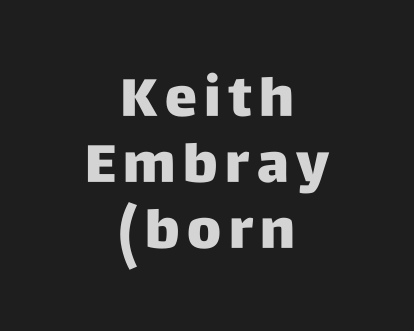
Q: Is the text bold? A: Yes.
Q: Is the text italic (slanted)? A: No, it is upright.
Q: Is the typeface a serif or a sans-serif typeface? A: Sans-serif.
Q: Is the text underlined? A: No.
Q: How is the paragraph aligned? A: Centered.
Q: Width (condensed, normal, or wide)? A: Normal.
Q: Stroke contrast? A: Low.
Q: x-height? A: Large.
Q: Monospaced? A: No.
